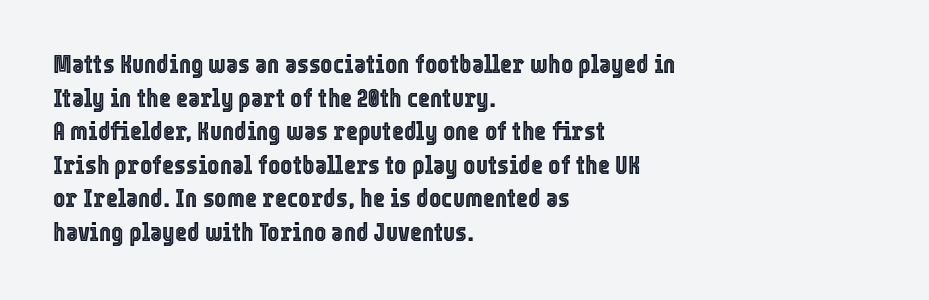
{"italic": "no", "underline": "no", "align": "left", "line_spacing": "normal", "line_spacing_ratio": 1.29, "letter_spacing": "normal", "letter_spacing_em": 0.0, "glyph_px": 26}
